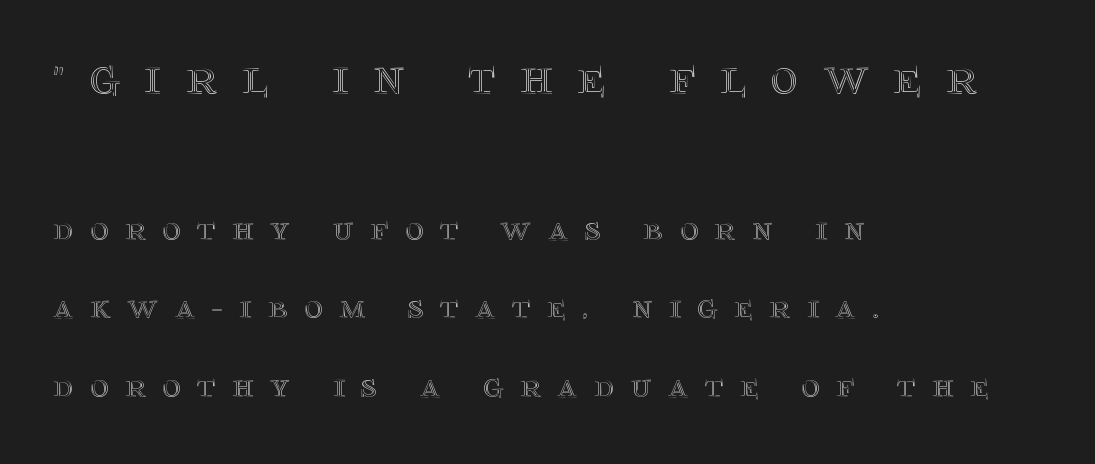
Q: Is the text italic (slanted)? A: No, it is upright.
Q: Is the text underlined? A: No.
Q: How is the paragraph aligned? A: Left-aligned.
Q: Is the spacing between letters normal or unusually wide? A: Unusually wide.
Q: Is the spacing between lines tight, normal or loose? A: Loose.
Q: Which block of text is set in a larger size, the first (top) or the second (bottom)? A: The first (top) one.
Q: Width (condensed, normal, or wide)? A: Normal.
Q: x-height? A: Large.
Q: Monospaced? A: No.
